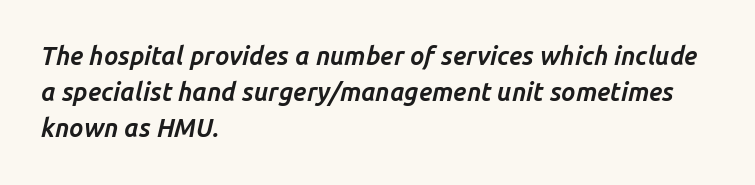
The image shows 25 px bold type, italic (leaning right); set left-aligned, normal line spacing (1.44x), normal letter spacing, not underlined.
